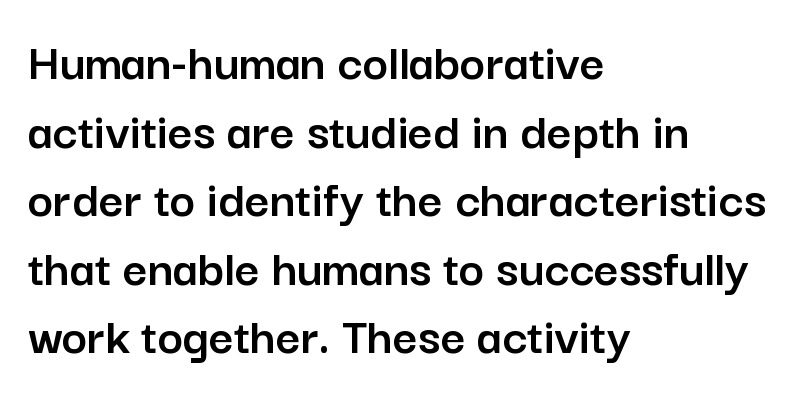
The image shows 54 px sans-serif type, upright; set left-aligned, normal line spacing (1.27x), normal letter spacing, not underlined; low stroke contrast and a medium x-height.
